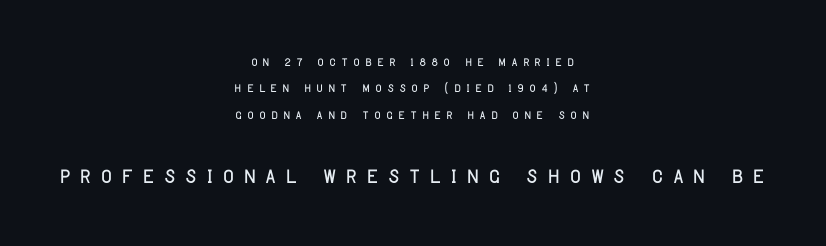
Any mark beneath the type? The region is blank. Check where the strokes stop: nothing finishes them off — pure sans. What stands out about the letter spacing? Its width — letters are far apart. Upright lettering throughout. Proportional: the letters do not fall into vertical columns.
